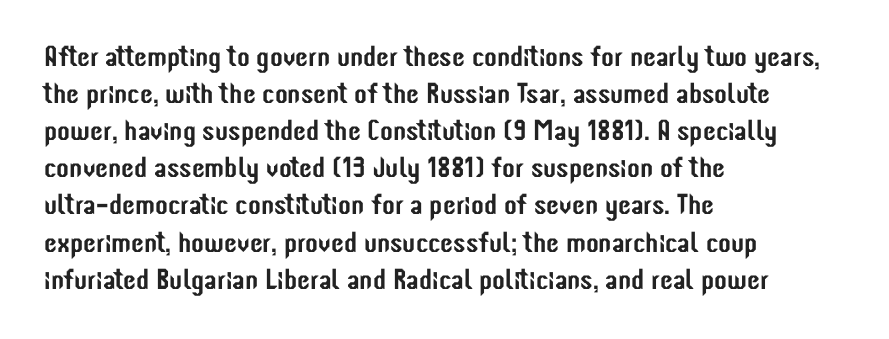
{"serif": "no", "italic": "no", "width": "condensed", "stroke_contrast": "low", "x_height": "medium", "monospaced": "no", "underline": "no", "align": "left", "line_spacing": "normal", "line_spacing_ratio": 1.28, "letter_spacing": "normal", "letter_spacing_em": 0.0, "glyph_px": 29}
